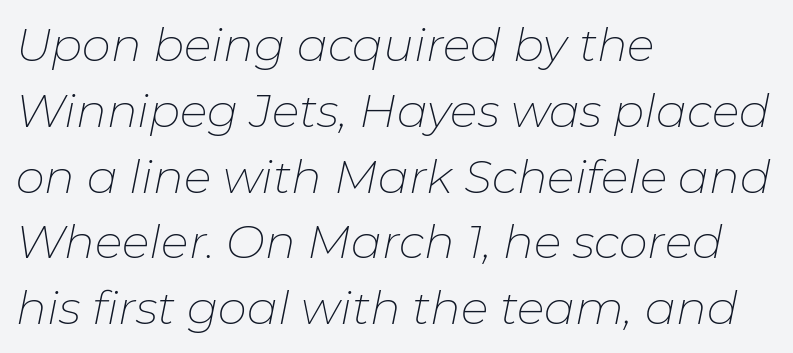
{"italic": "yes", "lean": "right", "slant_degrees": 11, "bold": "no", "weight": "thin", "width": "normal", "stroke_contrast": "low", "x_height": "medium", "monospaced": "no", "underline": "no", "align": "left", "line_spacing": "normal", "line_spacing_ratio": 1.43, "letter_spacing": "normal", "letter_spacing_em": 0.0, "glyph_px": 46}
